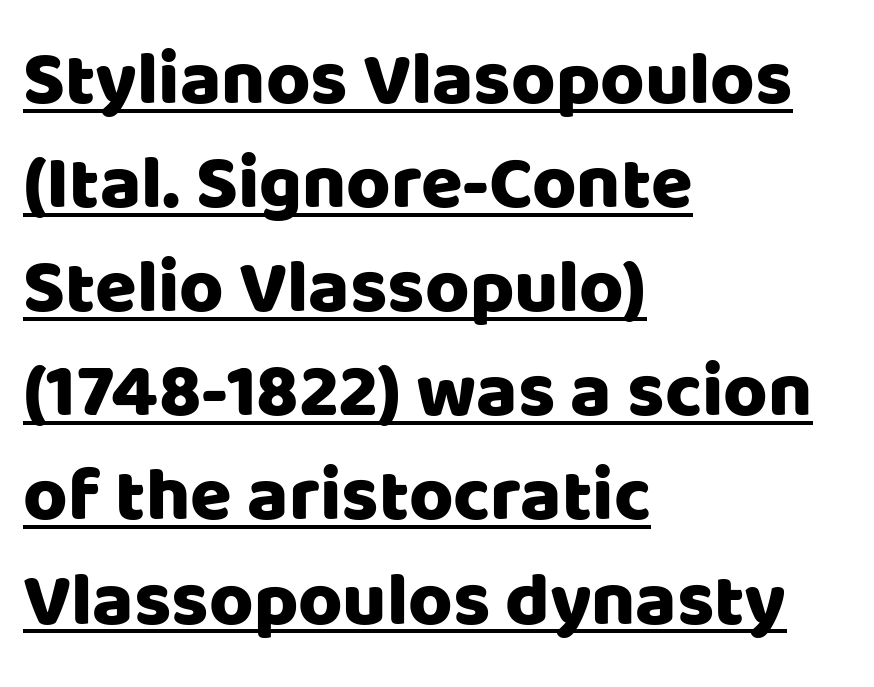
The passage shown has conventional tracking throughout. The lettering holds an erect, upright posture throughout. The rendering anchors every line to the left-hand side. Varying glyph widths throughout — classic text-font behaviour.
